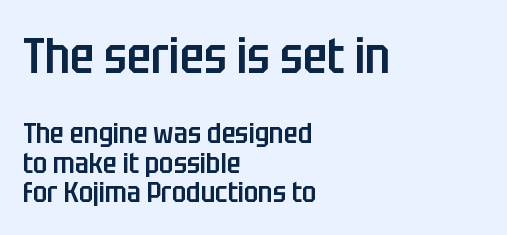
Q: Is the text bold? A: Semi-bold.
Q: Is the text italic (slanted)? A: No, it is upright.
Q: Is the typeface a serif or a sans-serif typeface? A: Sans-serif.
Q: Is the text underlined? A: No.
Q: How is the paragraph aligned? A: Left-aligned.
Q: Is the spacing between letters normal or unusually wide? A: Normal.
Q: Is the spacing between lines tight, normal or loose? A: Tight.
Q: Which block of text is set in a larger size, the first (top) or the second (bottom)? A: The first (top) one.
Q: Width (condensed, normal, or wide)? A: Condensed.
Q: Stroke contrast? A: Low.
Q: x-height? A: Large.
Q: Monospaced? A: No.
